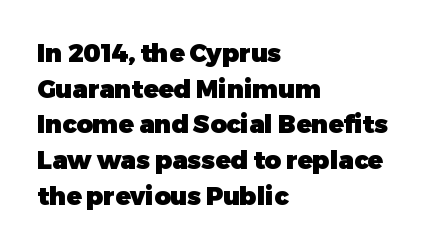
Q: Is the text bold? A: Yes.
Q: Is the text italic (slanted)? A: No, it is upright.
Q: Is the text underlined? A: No.
Q: How is the paragraph aligned? A: Left-aligned.
Q: Is the spacing between letters normal or unusually wide? A: Normal.
Q: Is the spacing between lines tight, normal or loose? A: Normal.
